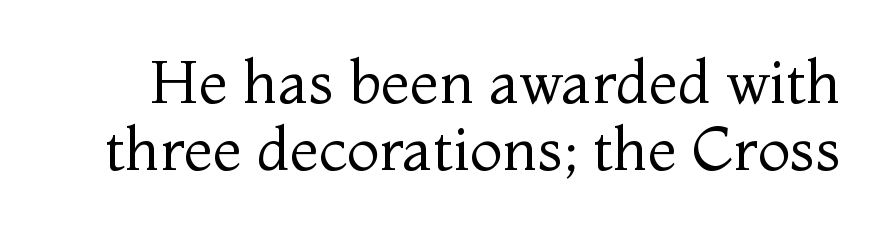
Classification — serif. Is the type heavy? It reads as light-to-regular instead. Does the lettering tilt? It doesn't — this is upright. The horizontal fit of the characters is conventional and even.
